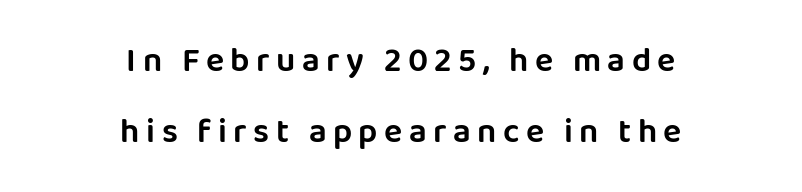
One glance says open: line gaps are wider than usual. The space directly below the letters is spotless. Character widths vary here, with narrow letters taking less room than wide ones. It's the straight-up-and-down kind of type. This rendering uses center alignment, leaving both contours irregular but symmetric. In terms of letterform style, serifs are entirely absent.
